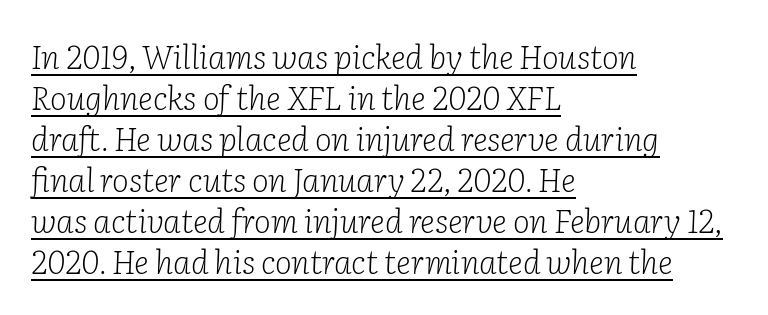
The image shows 32 px light serif type, italic (leaning right); set left-aligned, normal line spacing (1.28x), normal letter spacing, underlined; low stroke contrast and a medium x-height.
